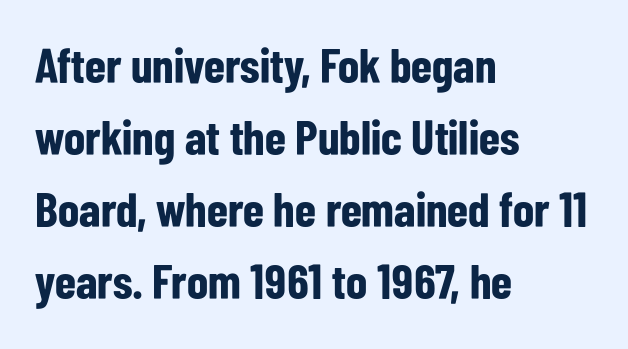
The image shows 49 px bold, condensed sans-serif type, upright; set left-aligned, normal line spacing (1.47x), normal letter spacing, not underlined; low stroke contrast and a medium x-height.
